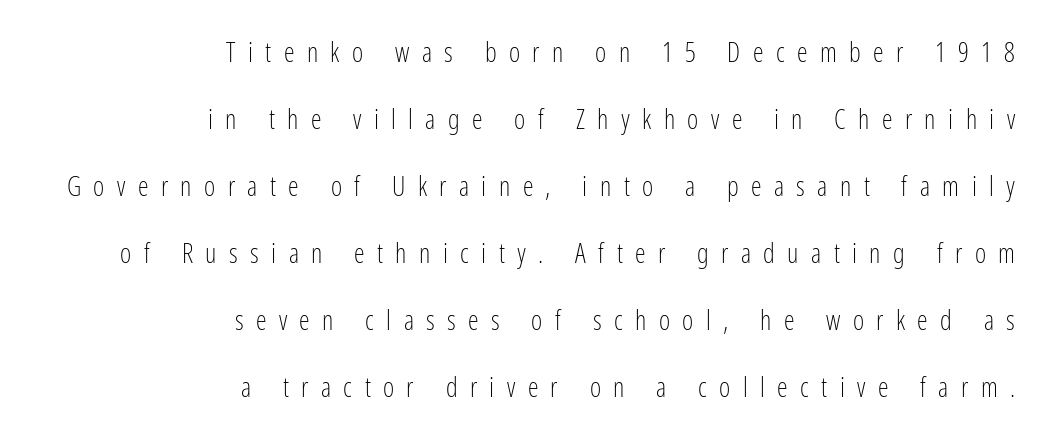
{"italic": "no", "bold": "no", "underline": "no", "align": "right", "line_spacing": "loose", "line_spacing_ratio": 2.48, "letter_spacing": "wide", "letter_spacing_em": 0.46, "glyph_px": 27}
